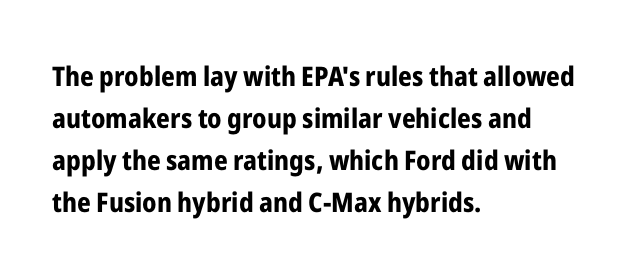
Q: Is the text bold? A: Yes.
Q: Is the text italic (slanted)? A: No, it is upright.
Q: Is the text underlined? A: No.
Q: How is the paragraph aligned? A: Left-aligned.
Q: Is the spacing between letters normal or unusually wide? A: Normal.
Q: Is the spacing between lines tight, normal or loose? A: Normal.
